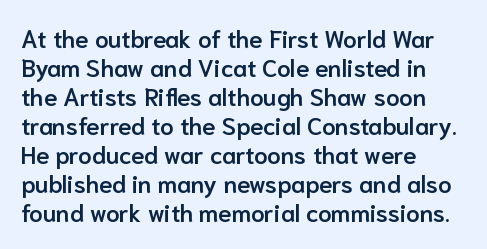
{"italic": "no", "bold": "semi", "underline": "no", "align": "left", "line_spacing_ratio": 1.21, "letter_spacing": "normal", "letter_spacing_em": 0.0, "glyph_px": 24}
